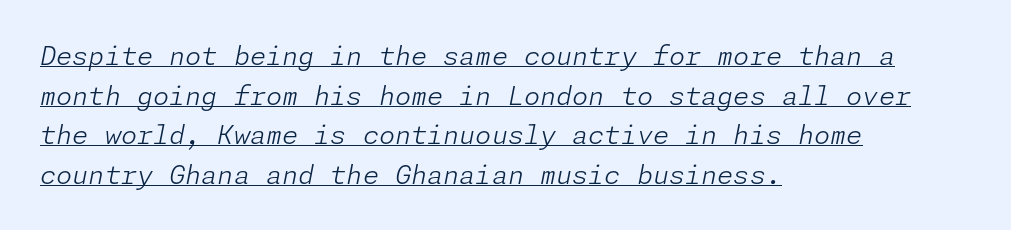
The image shows 26 px text type, italic (leaning right); set left-aligned, normal line spacing (1.52x), normal letter spacing, underlined.
